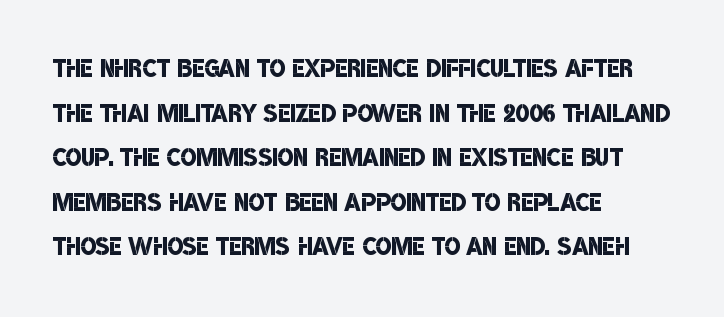
Q: Is the text bold? A: Semi-bold.
Q: Is the typeface a serif or a sans-serif typeface? A: Sans-serif.
Q: Is the text underlined? A: No.
Q: How is the paragraph aligned? A: Left-aligned.
Q: Is the spacing between letters normal or unusually wide? A: Normal.
Q: Is the spacing between lines tight, normal or loose? A: Normal.
Q: Width (condensed, normal, or wide)? A: Condensed.
Q: Stroke contrast? A: Low.
Q: x-height? A: Large.
Q: Monospaced? A: No.
